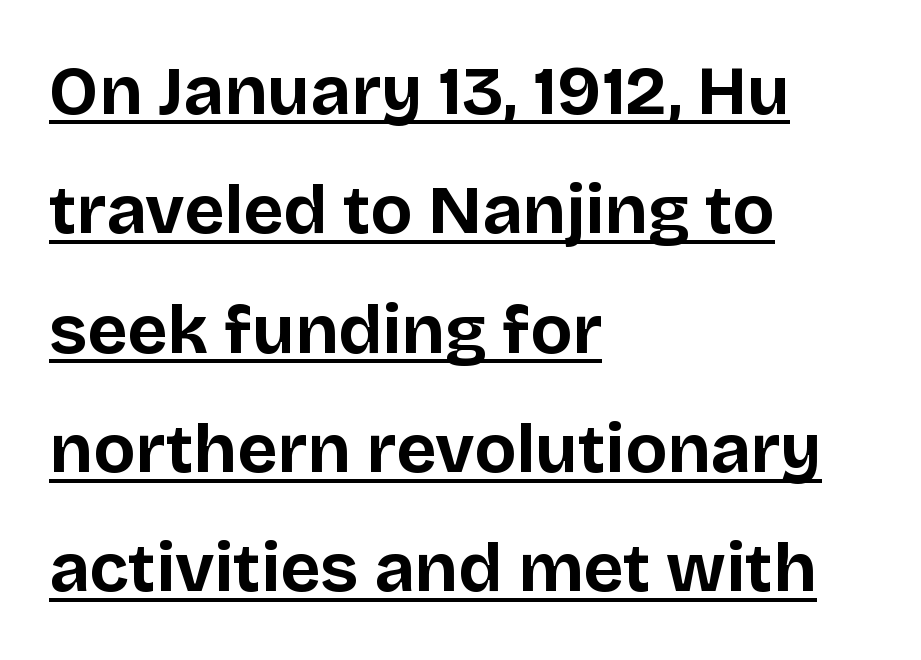
The lettering stays uniformly vertical, giving the passage a roman look. The line texture is even and compact thanks to regular tracking. What kind of face is this? One without serifs — a sans. A continuous stroke trails under the words, as in a hyperlink. Heavy-handed strokes throughout: this text is bold.
